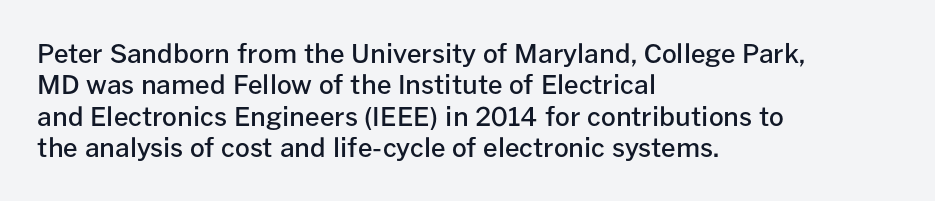
{"italic": "no", "bold": "semi", "underline": "no", "align": "left", "line_spacing_ratio": 1.21, "letter_spacing": "normal", "letter_spacing_em": 0.0, "glyph_px": 26}
